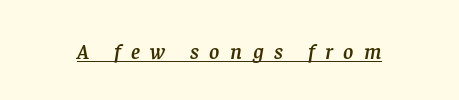
The image shows 22 px text type, italic (leaning right); set unusually wide letter spacing (+0.48 em), underlined.
